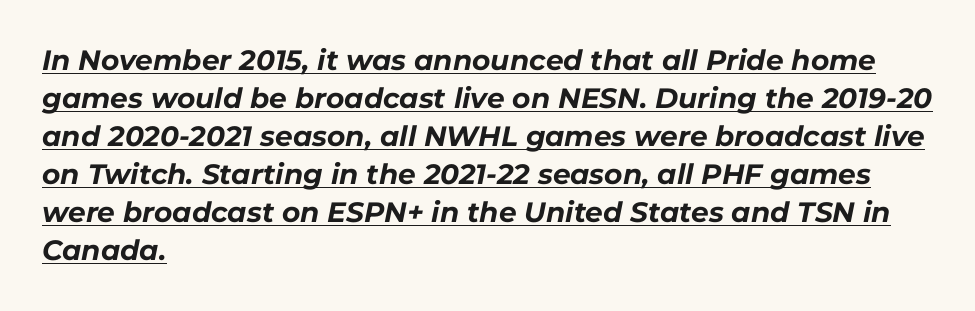
{"italic": "yes", "lean": "right", "slant_degrees": 11, "bold": "yes", "weight": "bold", "width": "normal", "stroke_contrast": "low", "x_height": "medium", "monospaced": "no", "underline": "yes", "align": "left", "line_spacing": "normal", "line_spacing_ratio": 1.36, "letter_spacing": "normal", "letter_spacing_em": 0.0, "glyph_px": 28}
